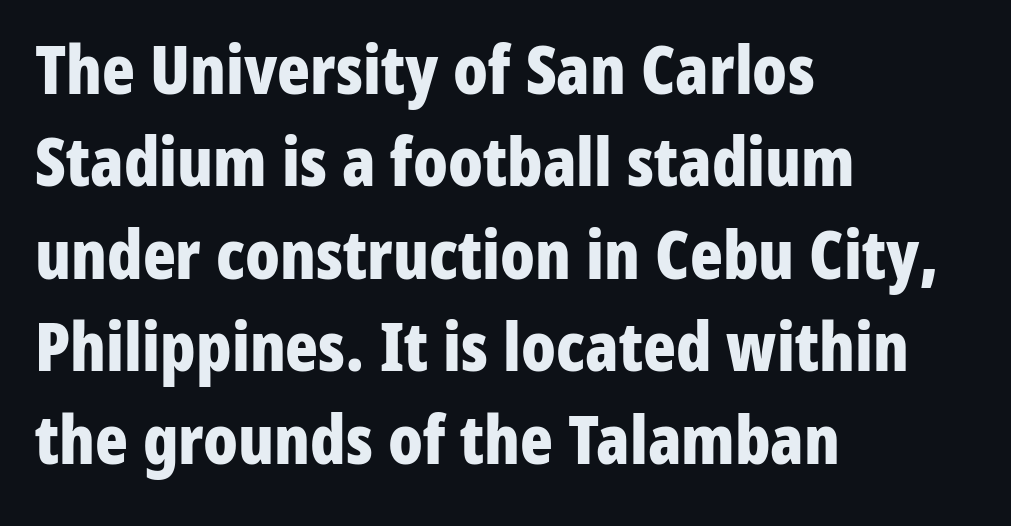
{"serif": "no", "italic": "no", "bold": "yes", "weight": "bold", "width": "condensed", "stroke_contrast": "low", "x_height": "medium", "monospaced": "no", "underline": "no", "align": "left", "line_spacing": "normal", "line_spacing_ratio": 1.36, "letter_spacing": "normal", "letter_spacing_em": 0.0, "glyph_px": 68}
